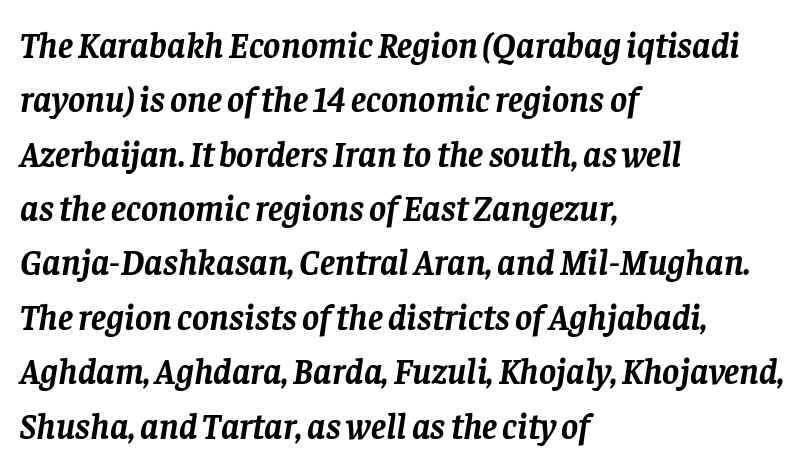
Q: Is the text bold? A: Yes.
Q: Is the text italic (slanted)? A: Yes, it leans right by about 8 degrees.
Q: Is the typeface a serif or a sans-serif typeface? A: Serif.
Q: Is the text underlined? A: No.
Q: How is the paragraph aligned? A: Left-aligned.
Q: Is the spacing between letters normal or unusually wide? A: Normal.
Q: Is the spacing between lines tight, normal or loose? A: Normal.
Q: Width (condensed, normal, or wide)? A: Normal.
Q: Stroke contrast? A: Low.
Q: x-height? A: Large.
Q: Monospaced? A: No.
